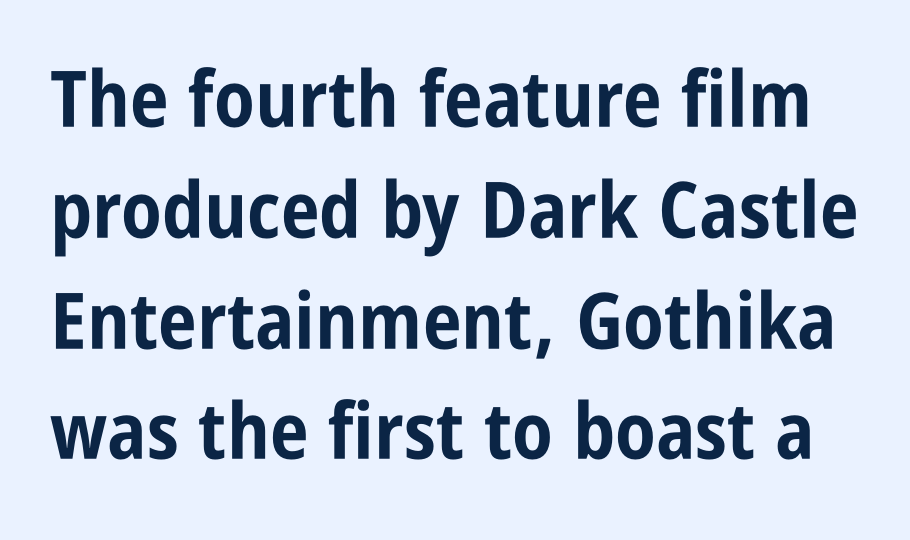
{"serif": "no", "italic": "no", "bold": "yes", "weight": "bold", "width": "condensed", "stroke_contrast": "low", "x_height": "large", "monospaced": "no", "underline": "no", "line_spacing": "normal", "line_spacing_ratio": 1.42, "letter_spacing": "normal", "letter_spacing_em": 0.0, "glyph_px": 78}
